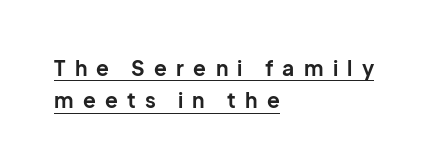
{"italic": "no", "bold": "yes", "underline": "yes", "align": "left", "line_spacing": "normal", "line_spacing_ratio": 1.54, "letter_spacing": "wide", "letter_spacing_em": 0.44, "glyph_px": 21}
